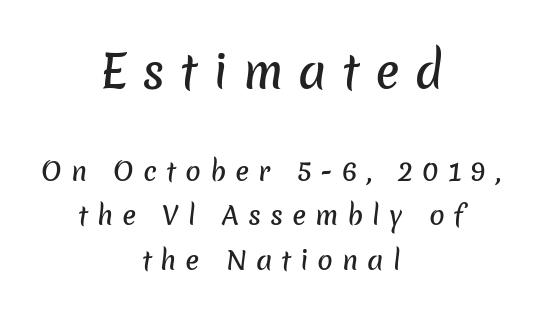
{"serif": "no", "width": "normal", "stroke_contrast": "low", "x_height": "medium", "monospaced": "no", "underline": "no", "align": "center", "line_spacing_ratio": 1.71, "letter_spacing": "wide", "letter_spacing_em": 0.34, "larger_block": "first", "size_ratio": 1.73, "glyph_px": 45}
